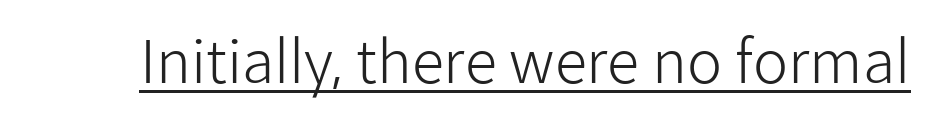
Q: Is the text bold? A: No.
Q: Is the text italic (slanted)? A: No, it is upright.
Q: Is the typeface a serif or a sans-serif typeface? A: Sans-serif.
Q: Is the text underlined? A: Yes.
Q: Is the spacing between letters normal or unusually wide? A: Normal.
Q: Width (condensed, normal, or wide)? A: Normal.
Q: Stroke contrast? A: Low.
Q: x-height? A: Medium.
Q: Monospaced? A: No.
